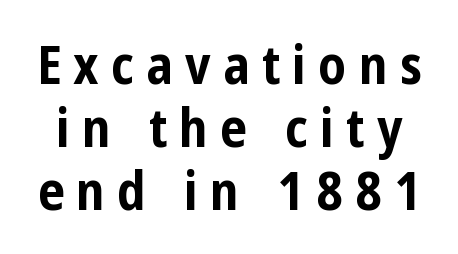
In terms of weight, the rendering is a true, heavy bold. Lines of text with bare space underneath. Think of a printed novel: that variable character pitch is what you see here. A typesetter would label this face a sans. The specimen reads as upright at a glance. Words appear elongated and porous because spacing is wide.
